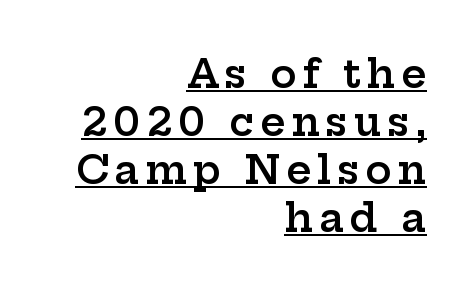
The lettering stays uniformly vertical, giving the passage a roman look. These lines are rendered in a variable-pitch font. What decoration does the sample have? An underline. Right-aligned paragraph, ragged on the left. The type family on display is of the serif kind.
